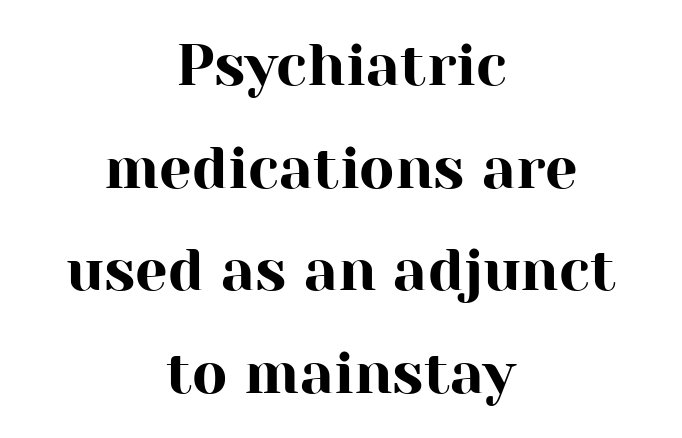
Q: Is the text italic (slanted)? A: No, it is upright.
Q: Is the typeface a serif or a sans-serif typeface? A: Serif.
Q: Is the text underlined? A: No.
Q: How is the paragraph aligned? A: Centered.
Q: Is the spacing between letters normal or unusually wide? A: Normal.
Q: Width (condensed, normal, or wide)? A: Normal.
Q: Stroke contrast? A: High.
Q: x-height? A: Medium.
Q: Monospaced? A: No.
